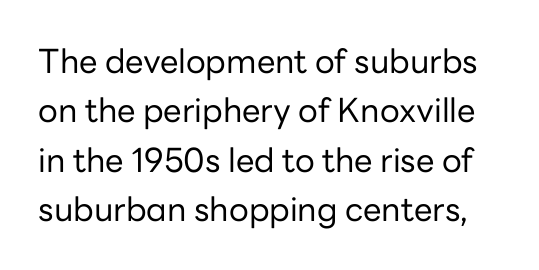
{"serif": "no", "italic": "no", "bold": "no", "weight": "regular", "width": "normal", "stroke_contrast": "low", "x_height": "medium", "monospaced": "no", "underline": "no", "line_spacing": "normal", "line_spacing_ratio": 1.5, "letter_spacing": "normal", "letter_spacing_em": 0.0, "glyph_px": 33}
